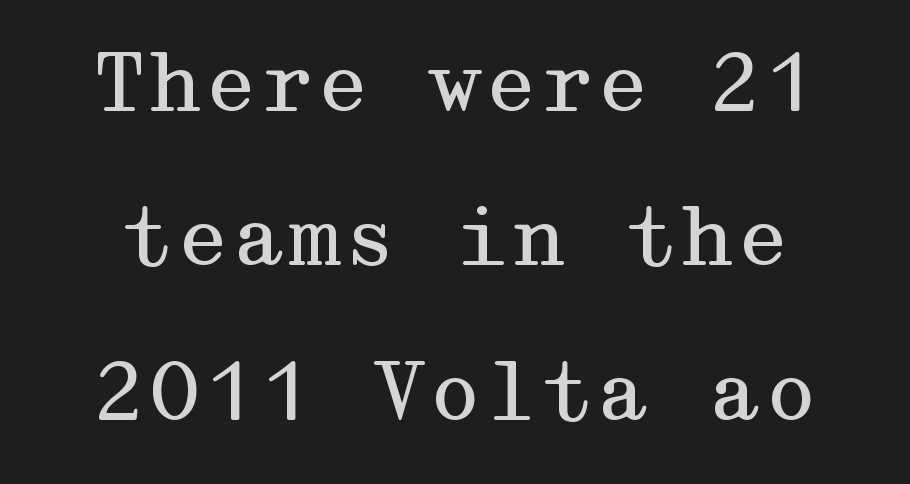
The image shows 80 px regular-weight, wide serif type, upright; set loose line spacing (1.93x), normal letter spacing, not underlined; medium stroke contrast and a medium x-height.
